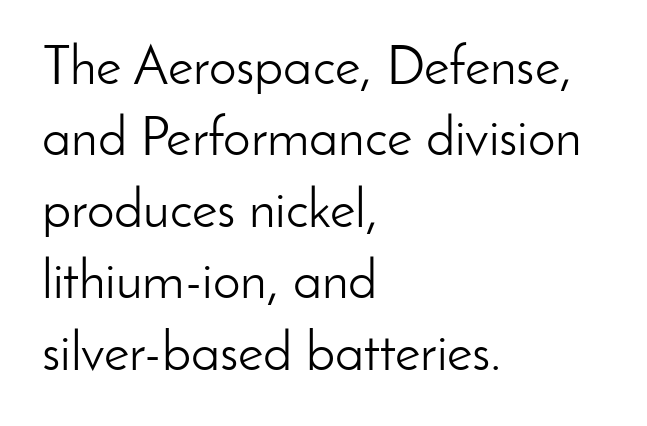
{"serif": "no", "italic": "no", "bold": "no", "weight": "light", "width": "normal", "stroke_contrast": "low", "x_height": "small", "monospaced": "no", "underline": "no", "align": "left", "line_spacing": "normal", "line_spacing_ratio": 1.3, "letter_spacing": "normal", "letter_spacing_em": 0.0, "glyph_px": 55}
